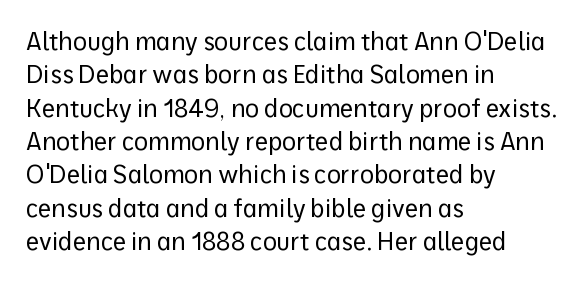
Q: Is the text bold? A: No.
Q: Is the text italic (slanted)? A: No, it is upright.
Q: Is the text underlined? A: No.
Q: How is the paragraph aligned? A: Left-aligned.
Q: Is the spacing between letters normal or unusually wide? A: Normal.
Q: Is the spacing between lines tight, normal or loose? A: Normal.
